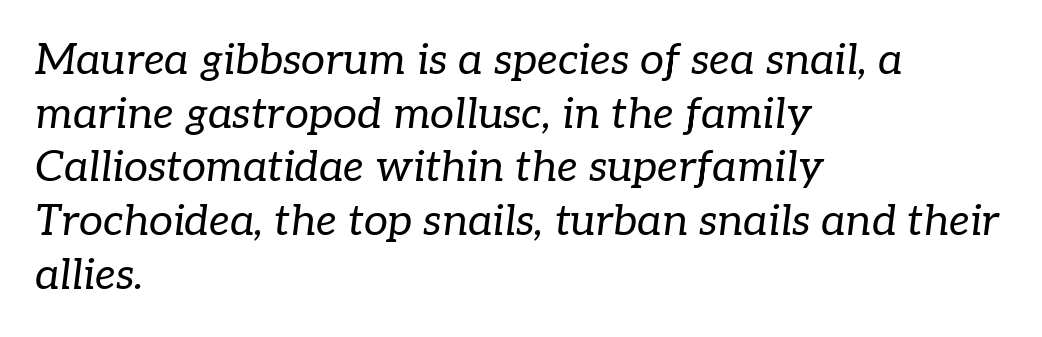
The passage shown stacks its lines at a standard gap. A typesetter would mark this as italic. Short note: letters normally spaced. Note the varied advance widths — an 'i' is clearly narrower than an 'm'. Rule under the text: the space is simply empty.
